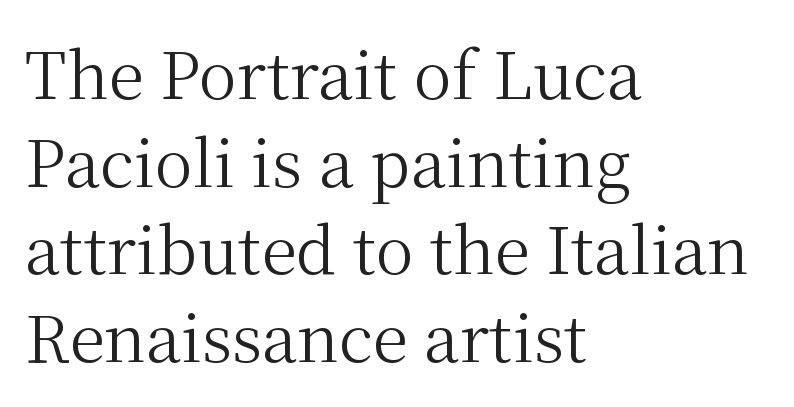
{"serif": "yes", "italic": "no", "bold": "no", "weight": "regular", "width": "normal", "stroke_contrast": "medium", "x_height": "medium", "monospaced": "no", "underline": "no", "align": "left", "line_spacing": "normal", "line_spacing_ratio": 1.37, "letter_spacing": "normal", "letter_spacing_em": 0.0, "glyph_px": 64}
